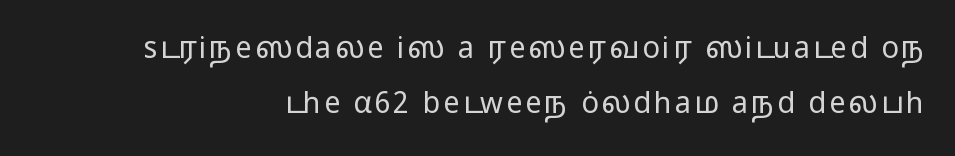
The passage shown is not underscored anywhere. Weight: regular or lighter. Looks like regular typesetting: each glyph gets only the width it needs. Every stem runs plumb, perpendicular to the baseline. The text was rendered using a sans face with plain stroke endings.
